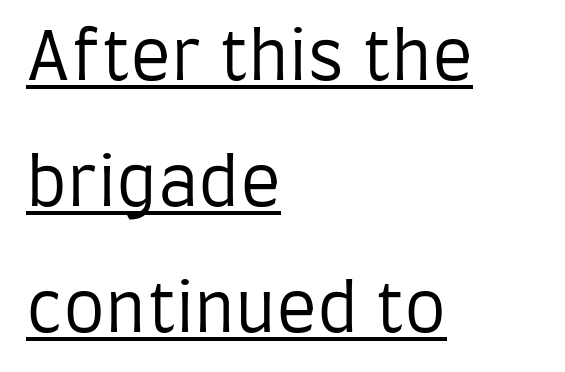
Q: Is the text bold? A: No.
Q: Is the text italic (slanted)? A: No, it is upright.
Q: Is the typeface a serif or a sans-serif typeface? A: Sans-serif.
Q: Is the text underlined? A: Yes.
Q: How is the paragraph aligned? A: Left-aligned.
Q: Is the spacing between letters normal or unusually wide? A: Normal.
Q: Width (condensed, normal, or wide)? A: Condensed.
Q: Stroke contrast? A: Low.
Q: x-height? A: Large.
Q: Monospaced? A: No.
